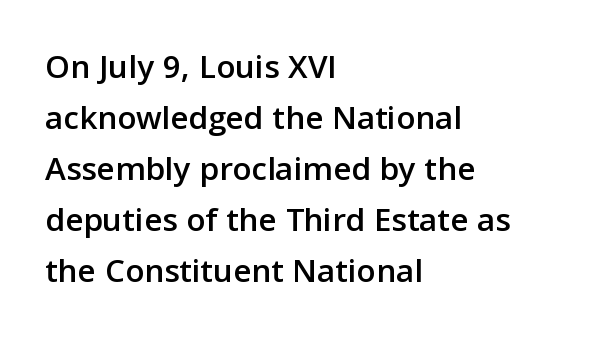
{"serif": "no", "italic": "no", "width": "normal", "stroke_contrast": "low", "x_height": "medium", "monospaced": "no", "underline": "no", "align": "left", "line_spacing": "normal", "line_spacing_ratio": 1.46, "letter_spacing": "normal", "letter_spacing_em": 0.0, "glyph_px": 35}
